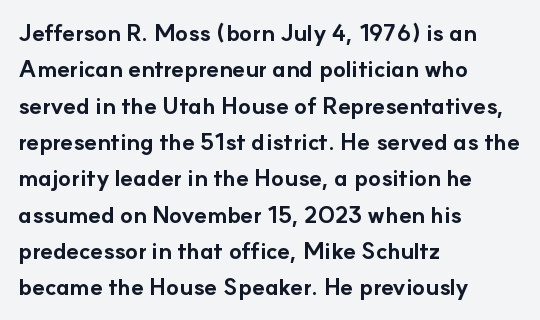
The image shows 23 px bold type, upright; set left-aligned, normal line spacing (1.58x), normal letter spacing, not underlined.
